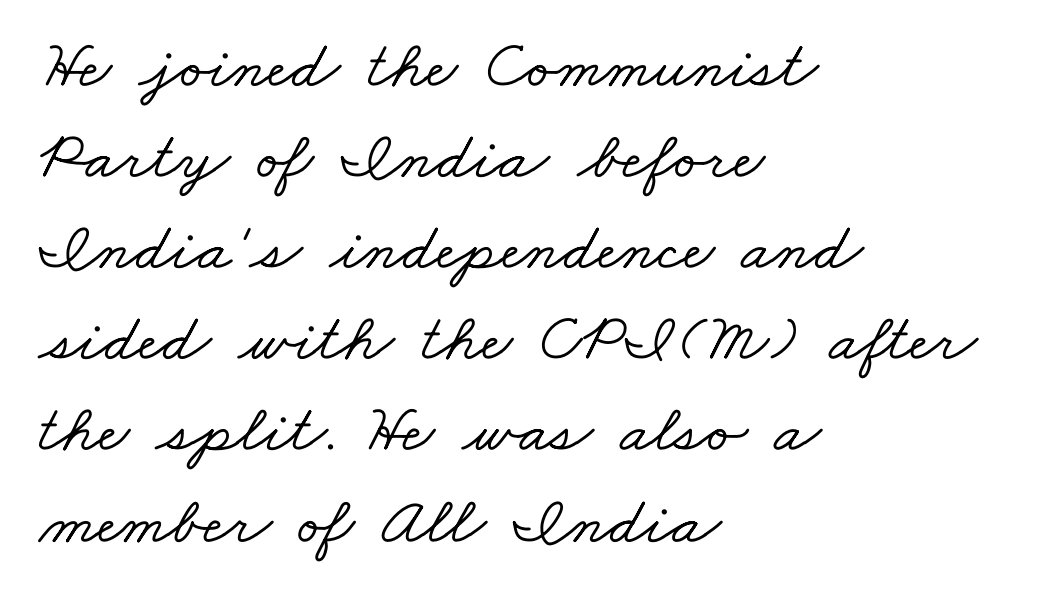
A classic flush-left, rag-right setting is used for this passage. Summary of vertical rhythm: regular, with standard interline spacing. A typesetter would label this face a serif. This sample has the flowing, uneven cadence of proportional lettering. Underline: absent. Between one letter and the next there's only the usual sliver of space.
